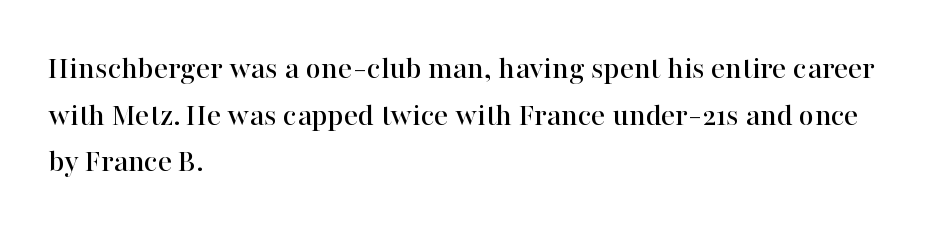
The image shows 33 px serif type, upright; set left-aligned, normal line spacing (1.41x), normal letter spacing, not underlined; high stroke contrast and a medium x-height.
